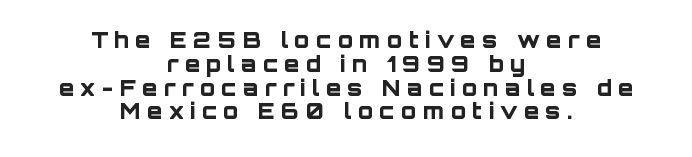
Q: Is the text bold? A: Yes.
Q: Is the text italic (slanted)? A: No, it is upright.
Q: Is the text underlined? A: No.
Q: How is the paragraph aligned? A: Centered.
Q: Is the spacing between letters normal or unusually wide? A: Unusually wide.
Q: Is the spacing between lines tight, normal or loose? A: Tight.
